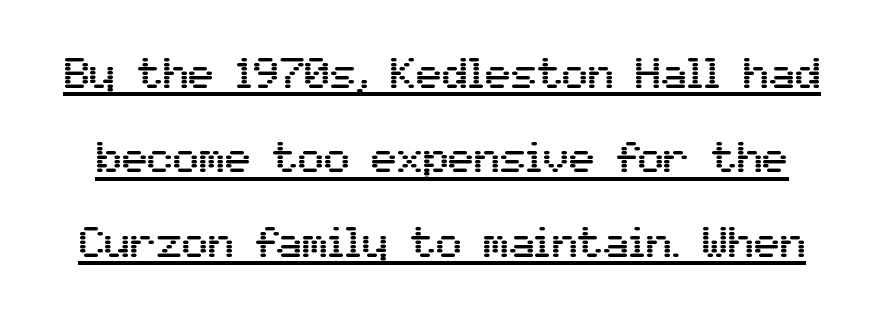
{"serif": "no", "italic": "no", "width": "normal", "stroke_contrast": "medium", "x_height": "medium", "monospaced": "no", "underline": "yes", "line_spacing": "loose", "line_spacing_ratio": 1.96, "letter_spacing": "normal", "letter_spacing_em": 0.0, "glyph_px": 43}
